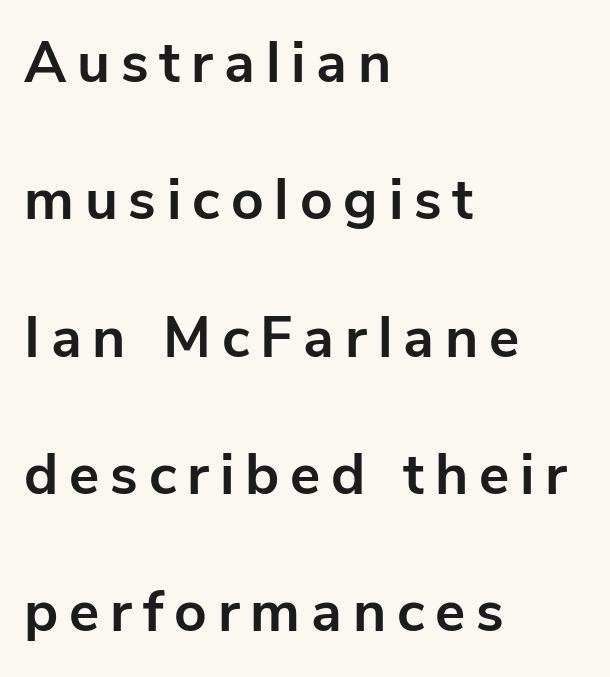
Q: Is the text bold? A: Yes.
Q: Is the text italic (slanted)? A: No, it is upright.
Q: Is the typeface a serif or a sans-serif typeface? A: Sans-serif.
Q: Is the text underlined? A: No.
Q: How is the paragraph aligned? A: Left-aligned.
Q: Is the spacing between lines tight, normal or loose? A: Loose.
Q: Width (condensed, normal, or wide)? A: Normal.
Q: Stroke contrast? A: Low.
Q: x-height? A: Medium.
Q: Monospaced? A: No.
